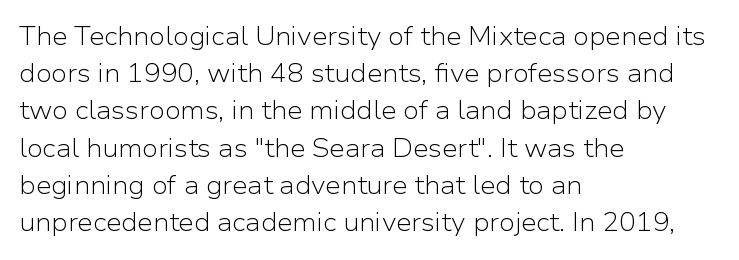
The image shows 25 px text type, upright; set left-aligned, normal line spacing (1.49x), normal letter spacing, not underlined.
